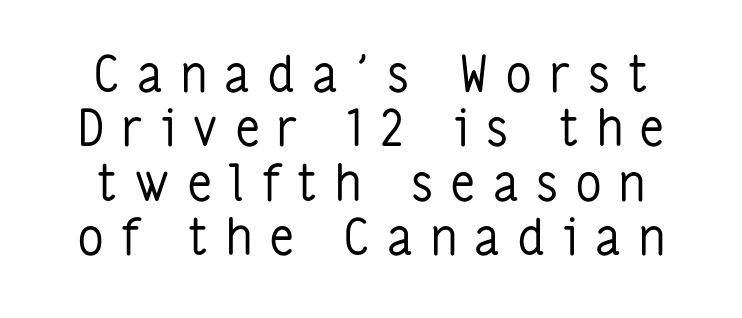
The image shows 50 px regular-weight, condensed sans-serif type, upright; set tight line spacing (1.09x), unusually wide letter spacing (+0.36 em), not underlined; low stroke contrast and a medium x-height.
